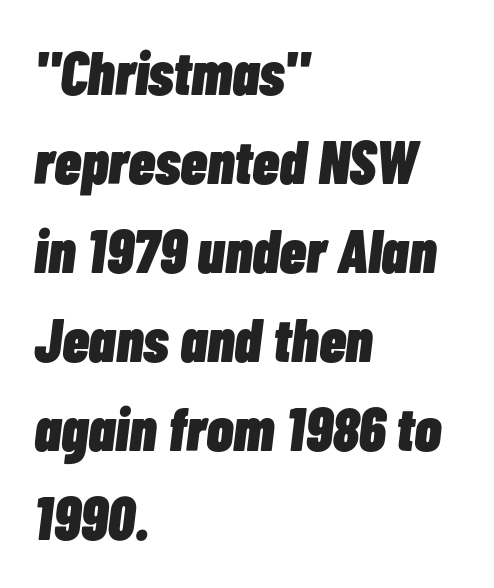
This rendering leaves character spacing at its baseline value. This rendering features lettering with no underline. The passage shown is typed in a proportional face where columns would drift. Would a proofreader flag this as italicized? Yes. Whoever set this chose a conventional vertical rhythm. Weight check: bold — yes, fully.
